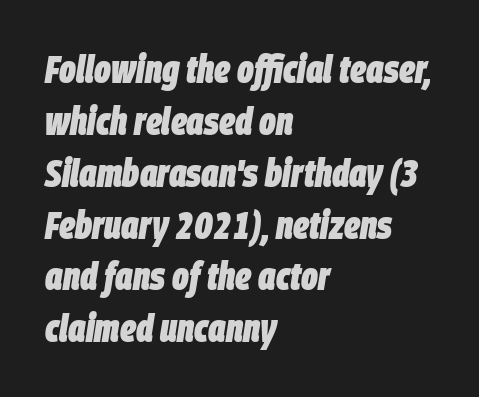
Q: Is the text bold? A: Yes.
Q: Is the text italic (slanted)? A: Yes, it leans right by about 9 degrees.
Q: Is the text underlined? A: No.
Q: How is the paragraph aligned? A: Left-aligned.
Q: Is the spacing between letters normal or unusually wide? A: Normal.
Q: Is the spacing between lines tight, normal or loose? A: Normal.
Q: Width (condensed, normal, or wide)? A: Condensed.
Q: Stroke contrast? A: Low.
Q: x-height? A: Large.
Q: Monospaced? A: No.
